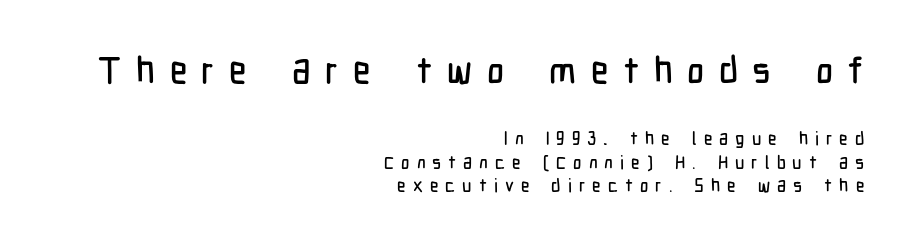
The image shows 37 px condensed sans-serif type, upright; set right-aligned, normal line spacing (1.29x), unusually wide letter spacing (+0.39 em), not underlined; the first (top) block is 2.06x larger; low stroke contrast and a medium x-height.
